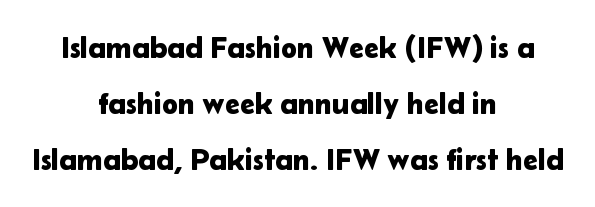
{"serif": "no", "italic": "no", "width": "normal", "stroke_contrast": "low", "x_height": "medium", "monospaced": "no", "underline": "no", "align": "center", "line_spacing_ratio": 1.86, "letter_spacing": "normal", "letter_spacing_em": 0.0, "glyph_px": 30}
